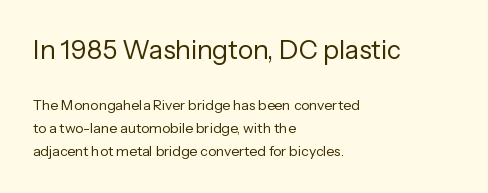
{"italic": "no", "bold": "no", "underline": "no", "align": "left", "line_spacing": "normal", "line_spacing_ratio": 1.63, "letter_spacing": "normal", "letter_spacing_em": 0.0, "larger_block": "first", "size_ratio": 1.86, "glyph_px": 26}
